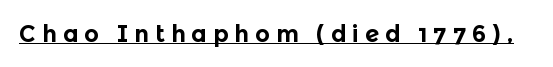
No italicization has been applied; the sample stays upright. Notice how thick the strokes are: this is what a full bold looks like. How are the letters spaced? Widely, with obvious added tracking. The lettering is marked with a stroke running underneath it.
